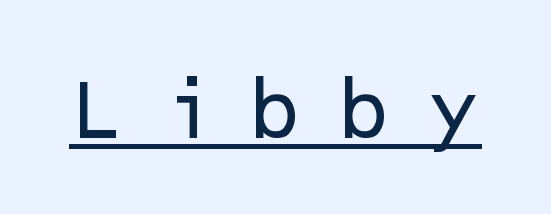
{"serif": "no", "italic": "no", "width": "normal", "stroke_contrast": "low", "x_height": "medium", "underline": "yes", "letter_spacing": "wide", "letter_spacing_em": 0.5, "glyph_px": 65}
